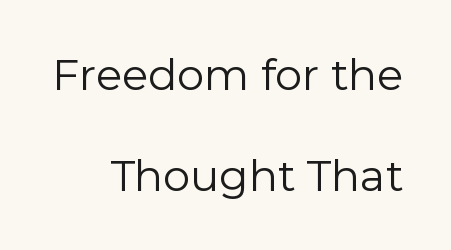
The image shows 43 px regular-weight sans-serif type, upright; set right-aligned, loose line spacing (2.34x), normal letter spacing, not underlined; low stroke contrast and a medium x-height.
